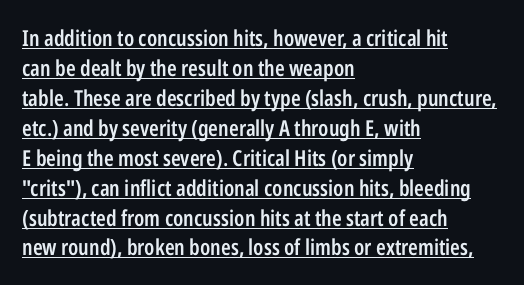
The sample's only ornament is a line tracing under the words. Caption: semibold face, moderately heavy strokes. Quick note: not italic, upright. The rendering anchors every line to the left-hand side. Quick note: interline space is typical. The letterforms sit shoulder to shoulder at normal distance.
